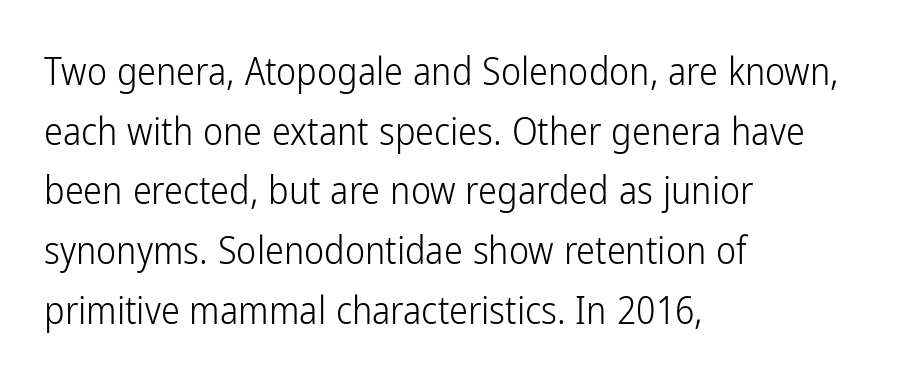
The image shows 38 px light, condensed sans-serif type, upright; set left-aligned, normal line spacing (1.57x), normal letter spacing, not underlined; low stroke contrast and a medium x-height.
